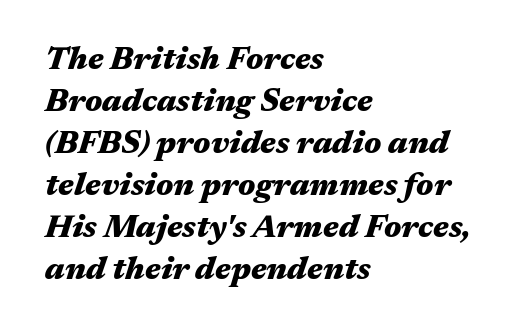
Q: Is the text bold? A: Yes.
Q: Is the text italic (slanted)? A: Yes, it leans right by about 17 degrees.
Q: Is the text underlined? A: No.
Q: How is the paragraph aligned? A: Left-aligned.
Q: Is the spacing between letters normal or unusually wide? A: Normal.
Q: Is the spacing between lines tight, normal or loose? A: Normal.
Q: Width (condensed, normal, or wide)? A: Wide.
Q: Stroke contrast? A: Medium.
Q: x-height? A: Medium.
Q: Monospaced? A: No.
